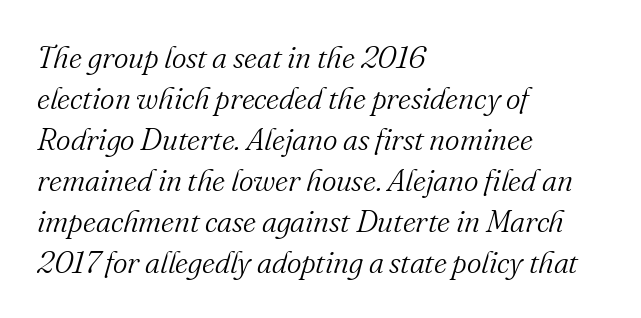
Q: Is the text bold? A: No.
Q: Is the text italic (slanted)? A: Yes, it leans right by about 16 degrees.
Q: Is the typeface a serif or a sans-serif typeface? A: Serif.
Q: Is the text underlined? A: No.
Q: How is the paragraph aligned? A: Left-aligned.
Q: Is the spacing between letters normal or unusually wide? A: Normal.
Q: Is the spacing between lines tight, normal or loose? A: Normal.
Q: Width (condensed, normal, or wide)? A: Normal.
Q: Stroke contrast? A: Medium.
Q: x-height? A: Small.
Q: Monospaced? A: No.
